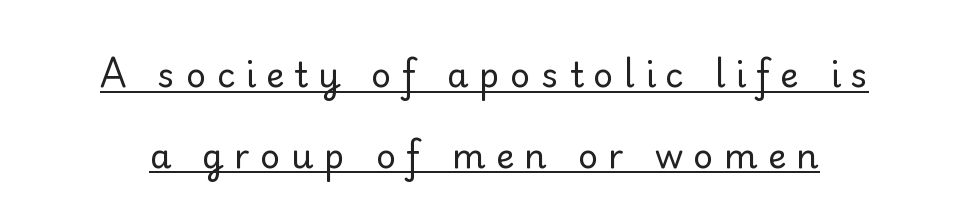
{"serif": "no", "italic": "no", "bold": "no", "weight": "regular", "width": "normal", "stroke_contrast": "low", "x_height": "small", "monospaced": "no", "underline": "yes", "line_spacing": "loose", "line_spacing_ratio": 2.31, "letter_spacing": "wide", "letter_spacing_em": 0.29, "glyph_px": 35}
